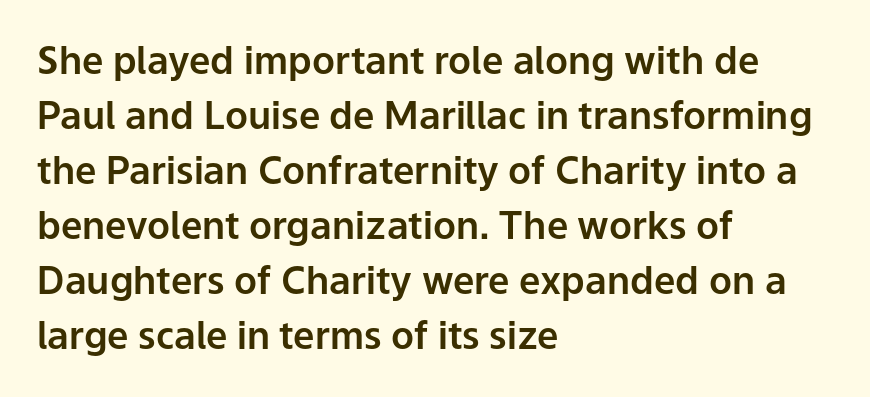
{"serif": "no", "italic": "no", "width": "normal", "stroke_contrast": "low", "x_height": "medium", "monospaced": "no", "underline": "no", "align": "left", "line_spacing": "normal", "line_spacing_ratio": 1.45, "letter_spacing": "normal", "letter_spacing_em": 0.0, "glyph_px": 38}
